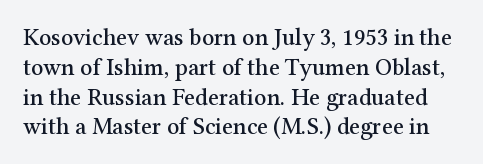
Every stem runs plumb, perpendicular to the baseline. Clear beneath every line of the passage. Observe the ordinary spacing: letters are neighbours, not strangers.
